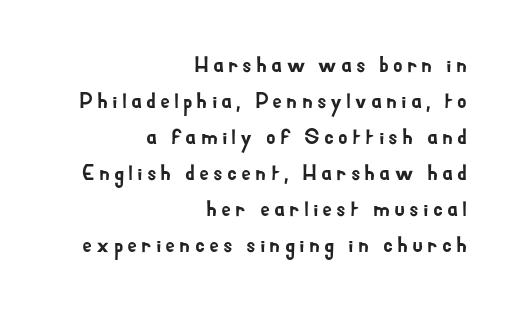
Q: Is the text italic (slanted)? A: No, it is upright.
Q: Is the text underlined? A: No.
Q: How is the paragraph aligned? A: Right-aligned.
Q: Is the spacing between lines tight, normal or loose? A: Normal.
